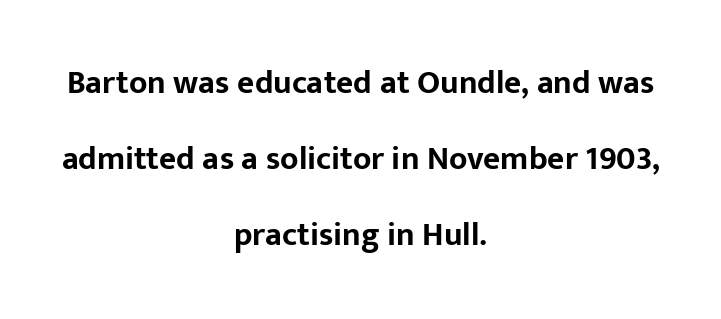
Q: Is the text bold? A: Yes.
Q: Is the text italic (slanted)? A: No, it is upright.
Q: Is the typeface a serif or a sans-serif typeface? A: Sans-serif.
Q: Is the text underlined? A: No.
Q: How is the paragraph aligned? A: Centered.
Q: Is the spacing between letters normal or unusually wide? A: Normal.
Q: Is the spacing between lines tight, normal or loose? A: Loose.
Q: Width (condensed, normal, or wide)? A: Normal.
Q: Stroke contrast? A: Low.
Q: x-height? A: Medium.
Q: Monospaced? A: No.
